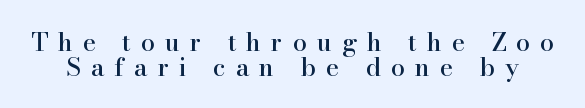
The image shows 25 px text type, upright; set tight line spacing (1.0x), unusually wide letter spacing (+0.4 em), not underlined.
